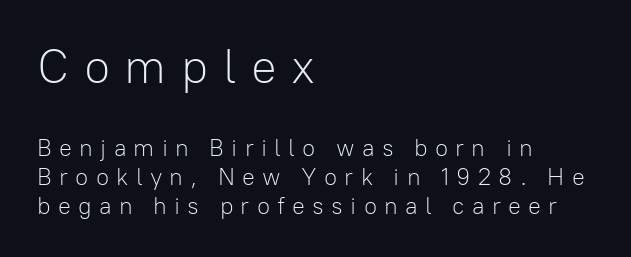
The image shows 48 px light sans-serif type, upright; set left-aligned, line spacing 1.2x, unusually wide letter spacing (+0.3 em), not underlined; the first (top) block is 2.0x larger; low stroke contrast and a medium x-height.
